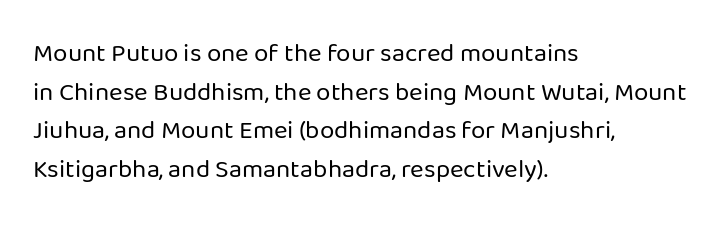
The image shows 26 px text type, upright; set left-aligned, normal line spacing (1.49x), normal letter spacing, not underlined.
